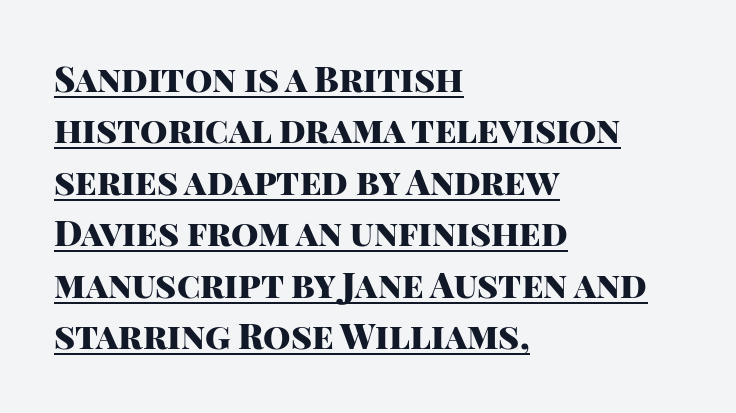
Q: Is the text bold? A: Yes.
Q: Is the text italic (slanted)? A: No, it is upright.
Q: Is the typeface a serif or a sans-serif typeface? A: Sans-serif.
Q: Is the text underlined? A: Yes.
Q: How is the paragraph aligned? A: Left-aligned.
Q: Is the spacing between letters normal or unusually wide? A: Normal.
Q: Is the spacing between lines tight, normal or loose? A: Normal.
Q: Width (condensed, normal, or wide)? A: Normal.
Q: Stroke contrast? A: High.
Q: x-height? A: Large.
Q: Monospaced? A: No.
